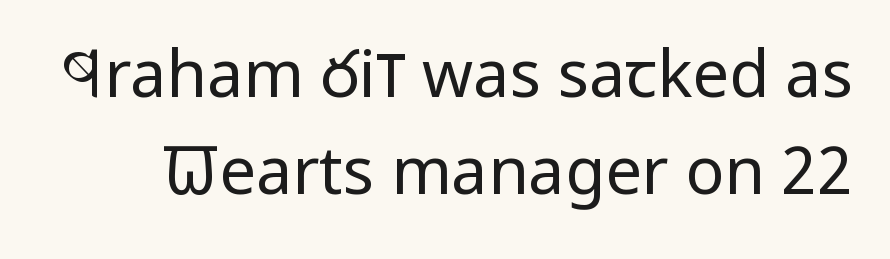
Q: Is the text bold? A: No.
Q: Is the text italic (slanted)? A: No, it is upright.
Q: Is the typeface a serif or a sans-serif typeface? A: Sans-serif.
Q: Is the text underlined? A: No.
Q: Is the spacing between letters normal or unusually wide? A: Normal.
Q: Is the spacing between lines tight, normal or loose? A: Normal.
Q: Width (condensed, normal, or wide)? A: Condensed.
Q: Stroke contrast? A: Low.
Q: x-height? A: Large.
Q: Monospaced? A: No.
